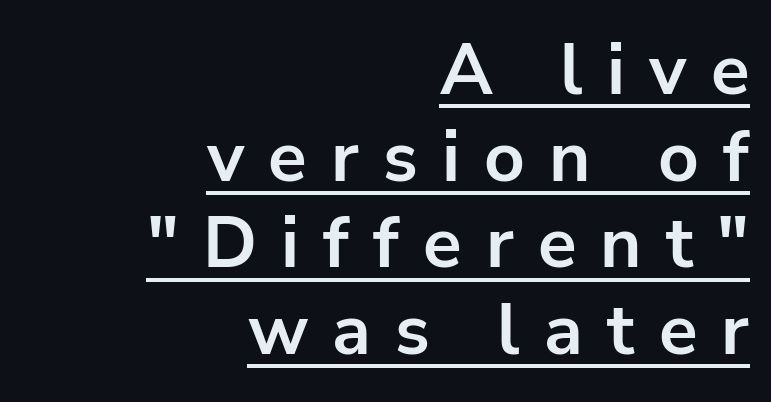
{"serif": "no", "italic": "no", "bold": "yes", "weight": "bold", "width": "normal", "stroke_contrast": "low", "x_height": "medium", "monospaced": "no", "underline": "yes", "align": "right", "line_spacing_ratio": 1.22, "letter_spacing": "wide", "letter_spacing_em": 0.34, "glyph_px": 71}
